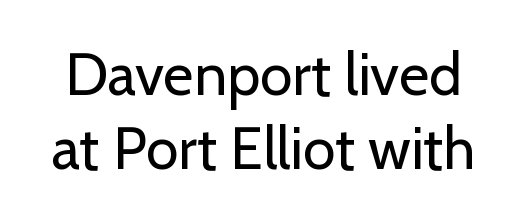
The rendering uses natural spacing where letterforms have individual widths. Letterform terminals end flat and unadorned throughout the passage. The glyphs are unaccompanied by any horizontal stroke below them. Stroke mass is kept to a normal reading level or below. Between one letter and the next there's only the usual sliver of space.
